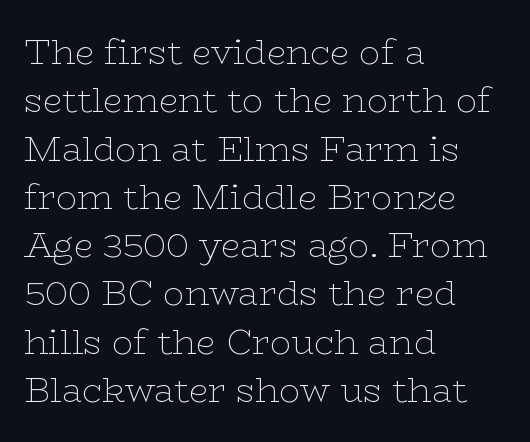
The image shows 35 px thin, wide serif type, upright; set left-aligned, normal line spacing (1.38x), normal letter spacing, not underlined; low stroke contrast and a medium x-height.
